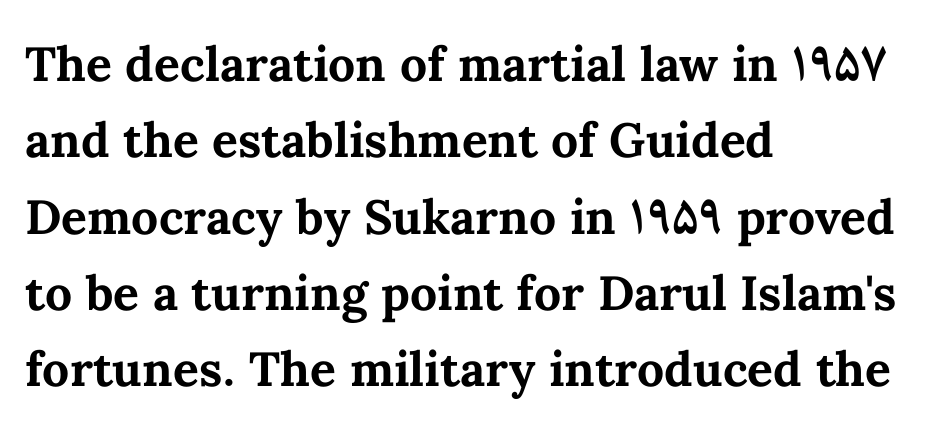
{"italic": "no", "bold": "yes", "weight": "bold", "width": "normal", "stroke_contrast": "medium", "x_height": "medium", "monospaced": "no", "underline": "no", "align": "left", "line_spacing": "normal", "line_spacing_ratio": 1.59, "letter_spacing": "normal", "letter_spacing_em": 0.0, "glyph_px": 48}
